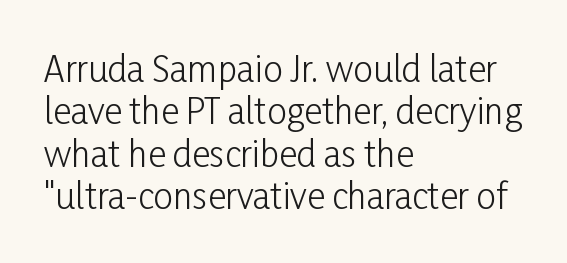
The image shows 35 px light, condensed sans-serif type, upright; set left-aligned, line spacing 1.21x, normal letter spacing, not underlined; low stroke contrast and a medium x-height.
